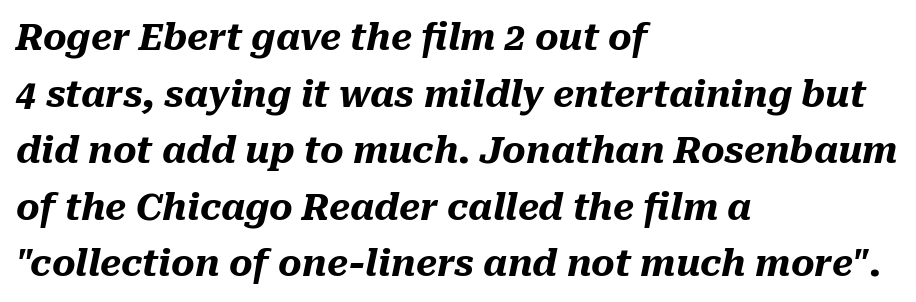
The image shows 36 px heavy type, italic (leaning right); set left-aligned, normal line spacing (1.57x), normal letter spacing, not underlined; medium stroke contrast and a medium x-height.
